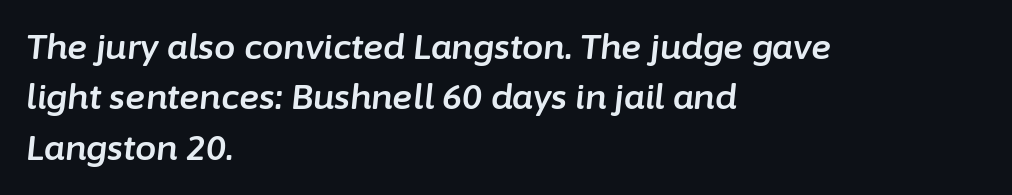
{"italic": "yes", "lean": "right", "slant_degrees": 6, "width": "normal", "stroke_contrast": "low", "x_height": "medium", "monospaced": "no", "underline": "no", "align": "left", "line_spacing": "normal", "line_spacing_ratio": 1.48, "letter_spacing": "normal", "letter_spacing_em": 0.0, "glyph_px": 34}
